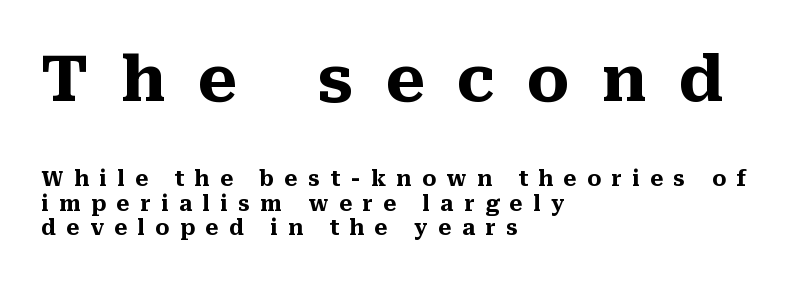
The image shows 64 px heavy serif type, upright; set left-aligned, line spacing 1.16x, unusually wide letter spacing (+0.5 em), not underlined; the first (top) block is 3.05x larger; medium stroke contrast and a medium x-height.
